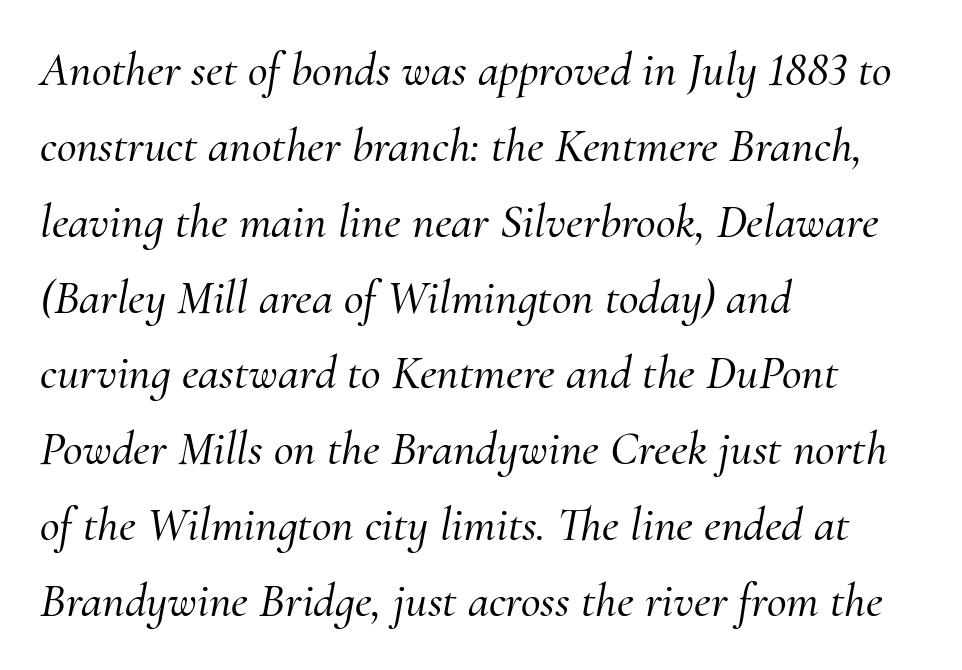
{"serif": "yes", "italic": "yes", "lean": "right", "slant_degrees": 10, "width": "normal", "stroke_contrast": "medium", "x_height": "small", "monospaced": "no", "underline": "no", "align": "left", "line_spacing": "normal", "line_spacing_ratio": 1.58, "letter_spacing": "normal", "letter_spacing_em": 0.0, "glyph_px": 48}
